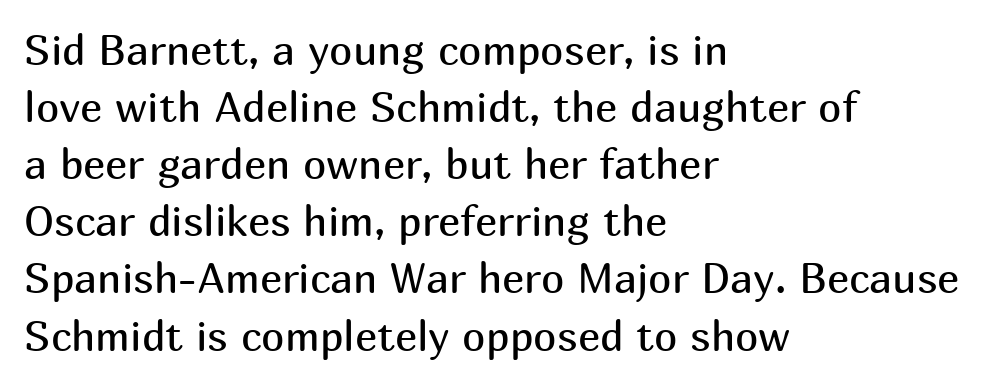
These lines are rendered in a variable-pitch font. The lettering stays uniformly vertical, giving the passage a roman look. The glyphs in this specimen are sans serif. Glance below the letters and you will spot only blank space.
